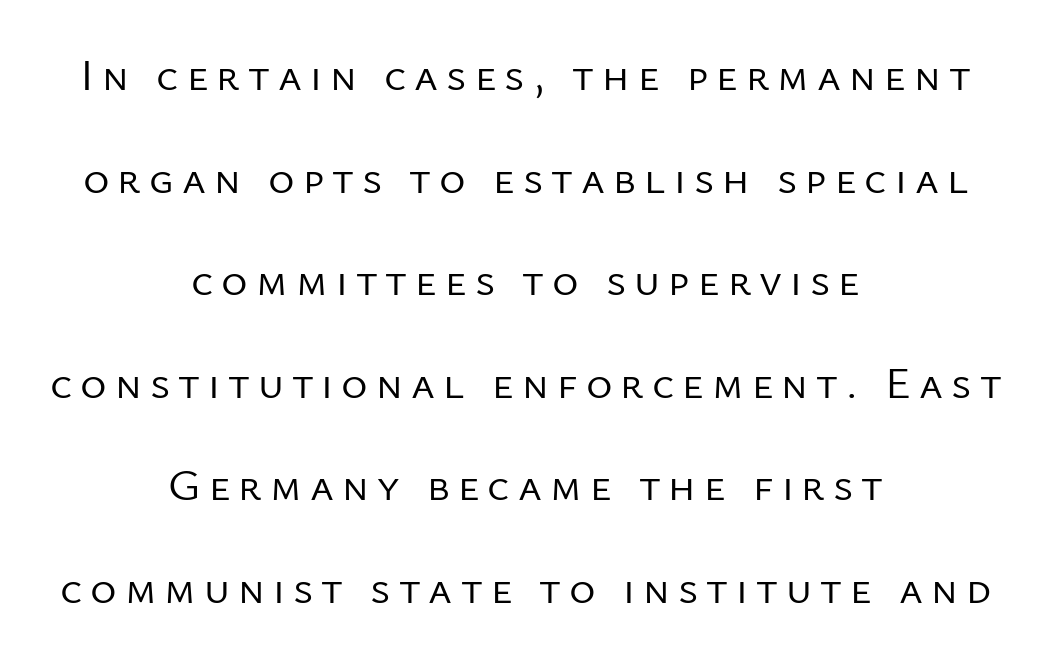
{"serif": "no", "italic": "no", "bold": "no", "weight": "regular", "width": "normal", "stroke_contrast": "low", "x_height": "medium", "monospaced": "no", "underline": "no", "align": "center", "line_spacing": "loose", "line_spacing_ratio": 2.28, "glyph_px": 45}
